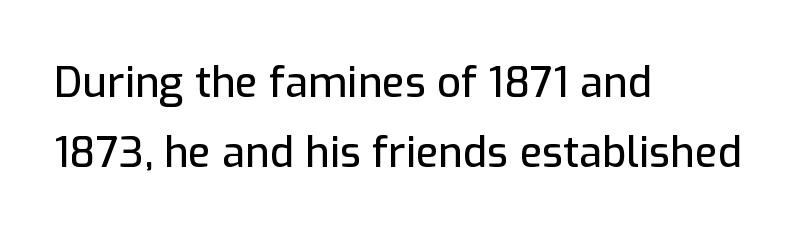
{"serif": "no", "italic": "no", "width": "normal", "stroke_contrast": "low", "x_height": "medium", "monospaced": "no", "underline": "no", "align": "left", "line_spacing": "normal", "line_spacing_ratio": 1.66, "letter_spacing": "normal", "letter_spacing_em": 0.0, "glyph_px": 42}
